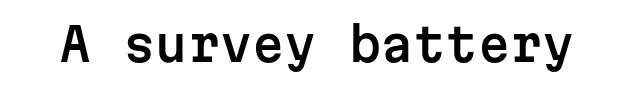
The image shows 46 px sans-serif type, upright, monospaced; set normal letter spacing, not underlined; low stroke contrast and a medium x-height.
